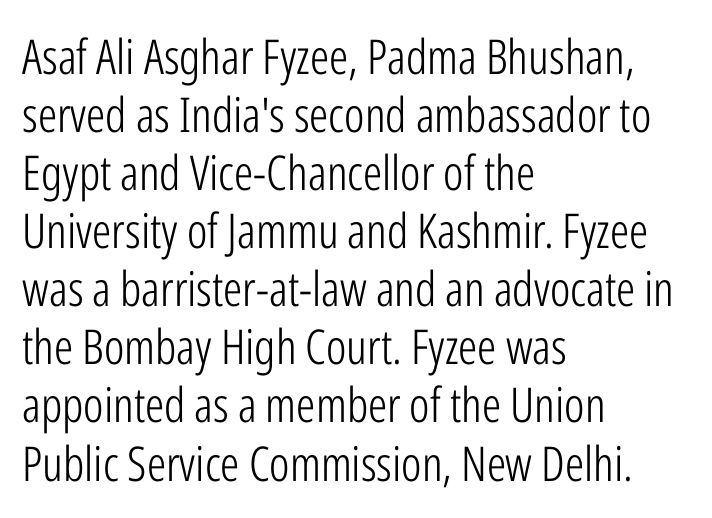
Q: Is the text bold? A: No.
Q: Is the text italic (slanted)? A: No, it is upright.
Q: Is the typeface a serif or a sans-serif typeface? A: Sans-serif.
Q: Is the text underlined? A: No.
Q: How is the paragraph aligned? A: Left-aligned.
Q: Is the spacing between letters normal or unusually wide? A: Normal.
Q: Width (condensed, normal, or wide)? A: Condensed.
Q: Stroke contrast? A: Low.
Q: x-height? A: Medium.
Q: Monospaced? A: No.
